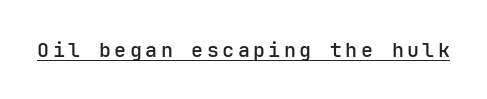
The image shows 20 px text type, upright; set underlined.
